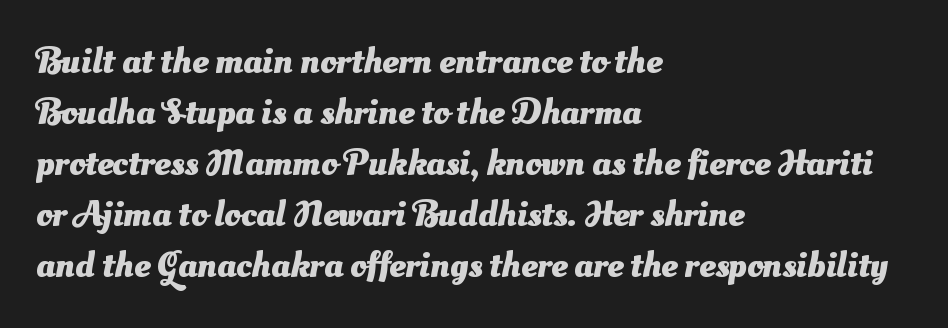
Bold? Absolutely — the strokes are thick and heavy. You could not count columns in this text — the font is proportionally spaced. In terms of letterspacing, this is plain default setting. The face used here is a sans, in the tradition of grotesques and geometrics. Students, observe: this is what conventionally led text looks like.
